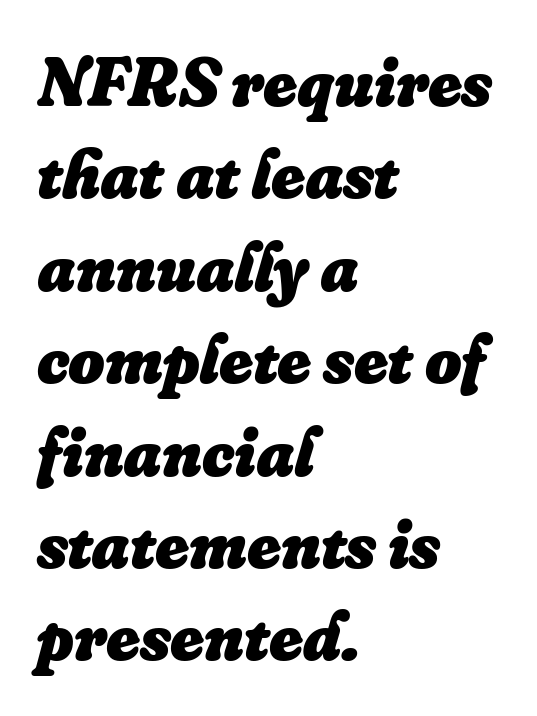
The image shows 70 px heavy type, italic (leaning right); set left-aligned, normal line spacing (1.32x), normal letter spacing, not underlined; low stroke contrast and a small x-height.
